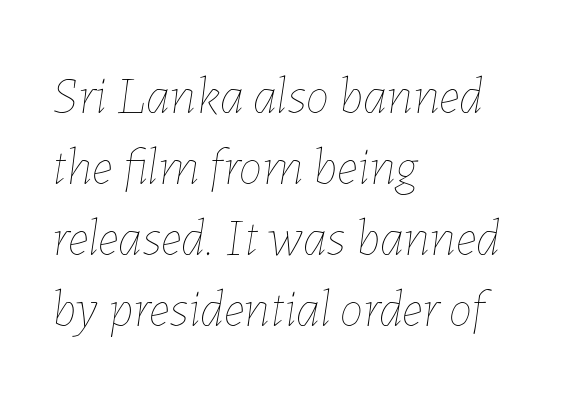
The image shows 53 px thin type, italic (leaning right); set left-aligned, normal line spacing (1.34x), normal letter spacing, not underlined; low stroke contrast and a medium x-height.
